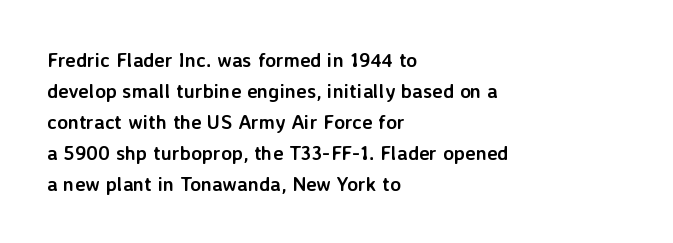
The image shows 20 px bold type, upright; set left-aligned, normal line spacing (1.55x), normal letter spacing, not underlined.
